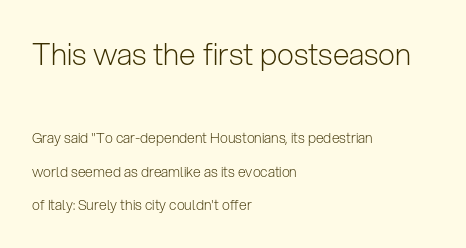
Q: Is the text bold? A: No.
Q: Is the text italic (slanted)? A: No, it is upright.
Q: Is the typeface a serif or a sans-serif typeface? A: Sans-serif.
Q: Is the text underlined? A: No.
Q: How is the paragraph aligned? A: Left-aligned.
Q: Is the spacing between letters normal or unusually wide? A: Normal.
Q: Is the spacing between lines tight, normal or loose? A: Loose.
Q: Which block of text is set in a larger size, the first (top) or the second (bottom)? A: The first (top) one.
Q: Width (condensed, normal, or wide)? A: Normal.
Q: Stroke contrast? A: Low.
Q: x-height? A: Medium.
Q: Monospaced? A: No.
